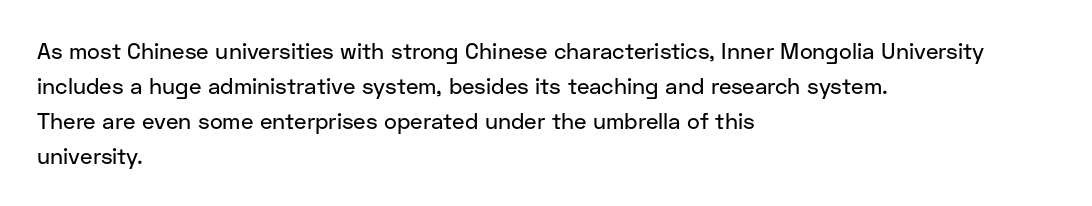
Q: Is the text italic (slanted)? A: No, it is upright.
Q: Is the text underlined? A: No.
Q: How is the paragraph aligned? A: Left-aligned.
Q: Is the spacing between letters normal or unusually wide? A: Normal.
Q: Is the spacing between lines tight, normal or loose? A: Normal.
